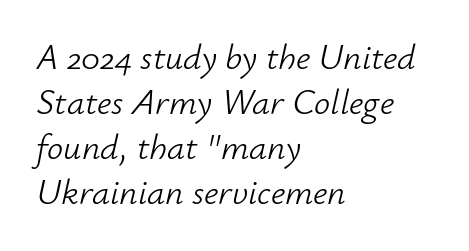
Honestly, the letter spacing is just normal — you wouldn't notice it. Is the block centered? No — it sits flush against the left margin. Weight: not bold — regular or lighter. Letters rest on an invisible, unmarked baseline. Students, observe: this is what conventionally led text looks like.
